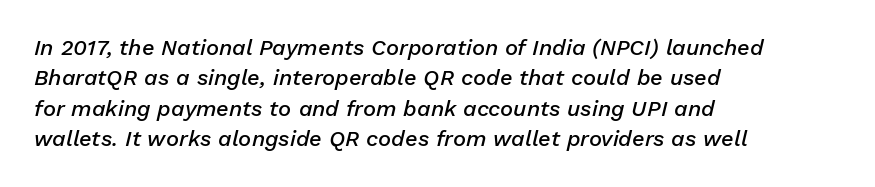
{"italic": "yes", "lean": "right", "slant_degrees": 13, "bold": "semi", "underline": "no", "align": "left", "line_spacing": "normal", "line_spacing_ratio": 1.38, "letter_spacing": "normal", "letter_spacing_em": 0.0, "glyph_px": 22}
